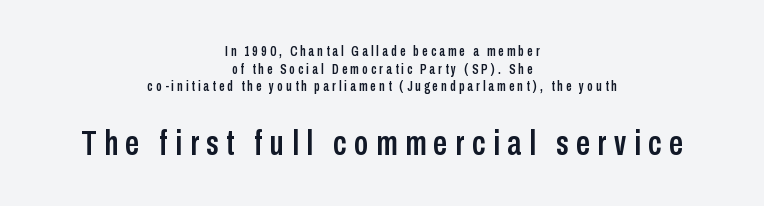
The image shows 35 px condensed sans-serif type, upright; set centered, normal line spacing (1.26x), unusually wide letter spacing (+0.22 em), not underlined; the second (bottom) block is 2.5x larger; low stroke contrast and a medium x-height.
